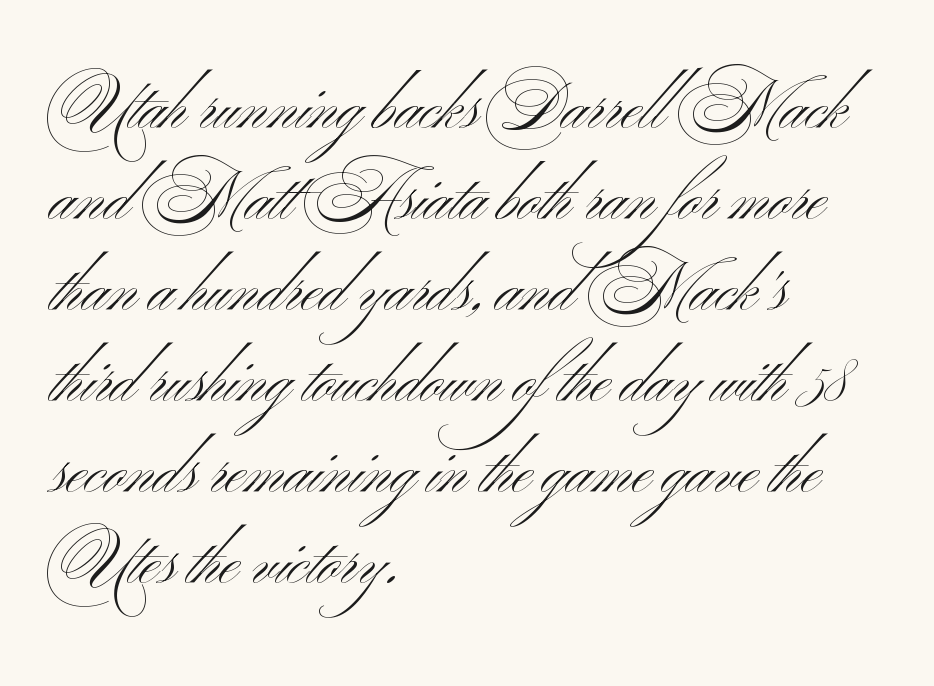
The image shows 66 px light, wide sans-serif type; set left-aligned, normal line spacing (1.38x), normal letter spacing, not underlined; medium stroke contrast and a small x-height.
